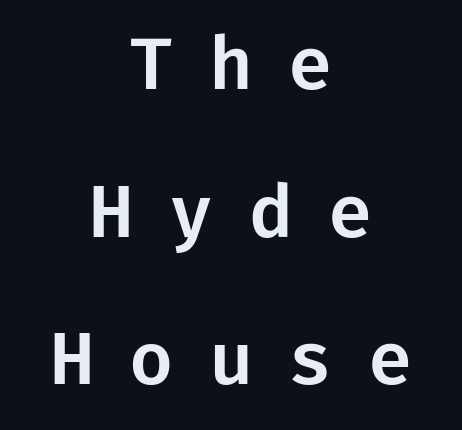
Q: Is the text italic (slanted)? A: No, it is upright.
Q: Is the typeface a serif or a sans-serif typeface? A: Sans-serif.
Q: Is the text underlined? A: No.
Q: How is the paragraph aligned? A: Centered.
Q: Is the spacing between letters normal or unusually wide? A: Unusually wide.
Q: Is the spacing between lines tight, normal or loose? A: Loose.
Q: Width (condensed, normal, or wide)? A: Normal.
Q: Stroke contrast? A: Low.
Q: x-height? A: Medium.
